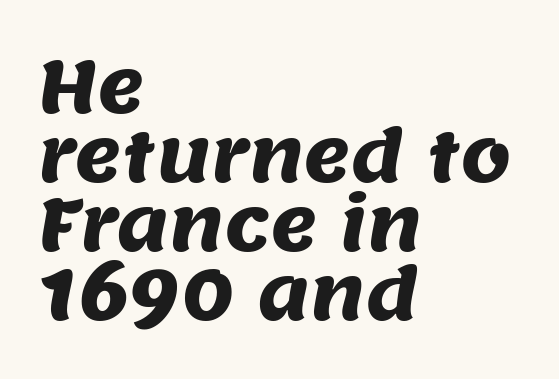
Q: Is the typeface a serif or a sans-serif typeface? A: Sans-serif.
Q: Is the text underlined? A: No.
Q: How is the paragraph aligned? A: Left-aligned.
Q: Is the spacing between letters normal or unusually wide? A: Normal.
Q: Is the spacing between lines tight, normal or loose? A: Tight.
Q: Width (condensed, normal, or wide)? A: Normal.
Q: Stroke contrast? A: Medium.
Q: x-height? A: Large.
Q: Monospaced? A: No.
